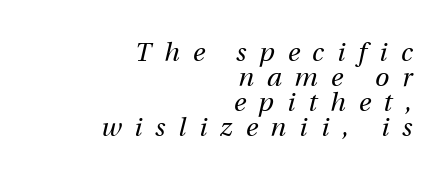
The image shows 26 px text type, italic (leaning right); set right-aligned, tight line spacing (0.96x), unusually wide letter spacing (+0.5 em), not underlined.
